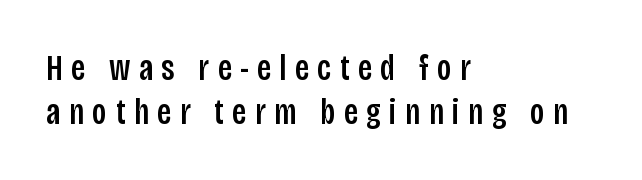
{"serif": "no", "italic": "no", "width": "condensed", "stroke_contrast": "low", "x_height": "large", "monospaced": "no", "underline": "no", "align": "left", "line_spacing_ratio": 1.22, "letter_spacing": "wide", "letter_spacing_em": 0.24, "glyph_px": 36}
